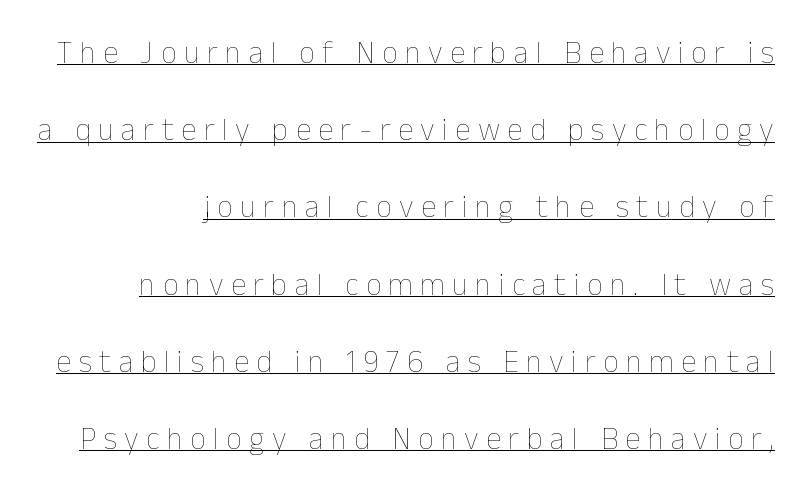
{"italic": "no", "bold": "no", "weight": "thin", "width": "normal", "stroke_contrast": "low", "x_height": "medium", "monospaced": "no", "underline": "yes", "line_spacing": "loose", "line_spacing_ratio": 2.49, "letter_spacing": "wide", "letter_spacing_em": 0.24, "glyph_px": 31}
